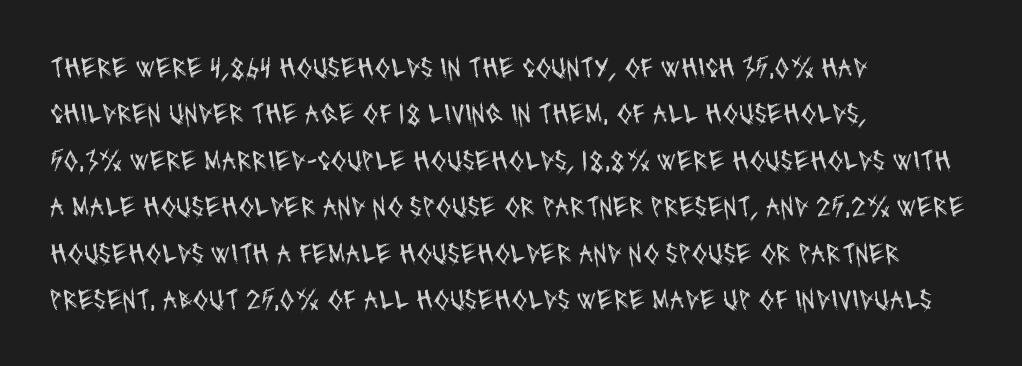
Stroke thickness stays within the range of a standard reading face or lighter. The glyphs in this specimen are sans serif. The letters advance in unequal steps, a hallmark of proportional type. The lines are quadded left. Unmarked baselines from the first word to the last. In terms of leading, this rendering sits right in the middle.
